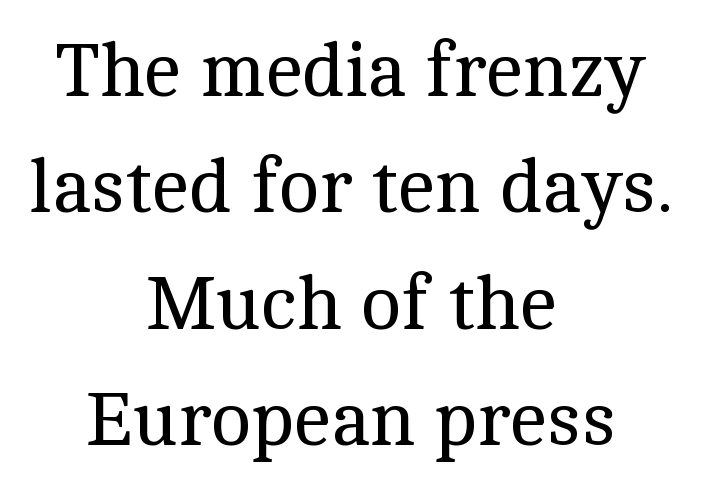
Little horizontal feet cap the strokes, marking this as serif type. Note the varied advance widths — an 'i' is clearly narrower than an 'm'. Letter spacing: default. The passage shown is not bold in any degree.
